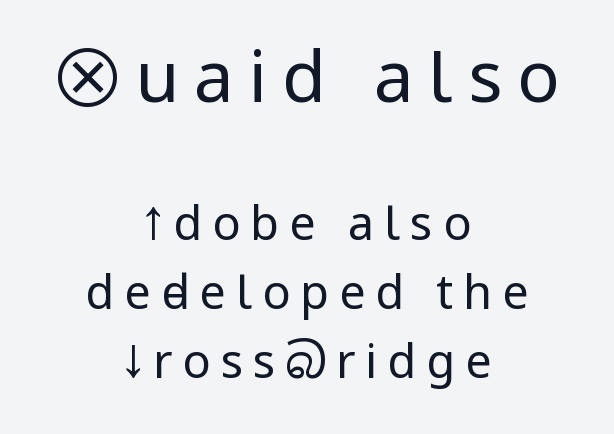
{"serif": "no", "italic": "no", "bold": "no", "weight": "regular", "width": "condensed", "stroke_contrast": "low", "underline": "no", "align": "center", "line_spacing": "normal", "line_spacing_ratio": 1.46, "letter_spacing": "wide", "letter_spacing_em": 0.21, "larger_block": "first", "size_ratio": 1.51, "glyph_px": 71}
